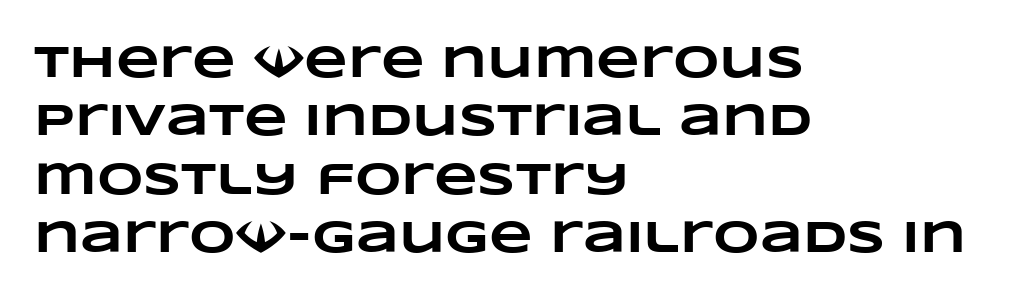
{"bold": "yes", "weight": "heavy", "width": "wide", "stroke_contrast": "low", "x_height": "large", "monospaced": "no", "underline": "no", "align": "left", "line_spacing": "normal", "line_spacing_ratio": 1.3, "letter_spacing": "normal", "letter_spacing_em": 0.0, "glyph_px": 45}
